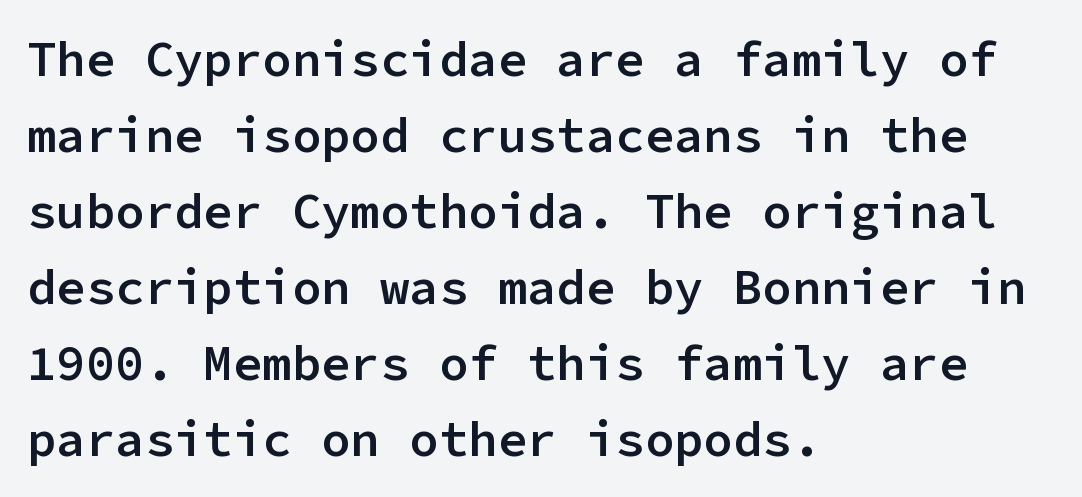
The horizontal fit of the characters is conventional and even. Nope, no serifs anywhere on these letters. Compared with an ordinary text face, these strokes are moderately heavier — a semibold. Characters remain perfectly vertical along every line. Baseline-to-baseline distance is the conventional proportion of letter height.
